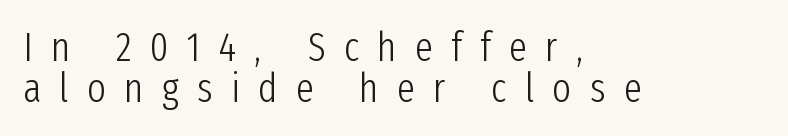
Q: Is the text bold? A: No.
Q: Is the text italic (slanted)? A: No, it is upright.
Q: Is the typeface a serif or a sans-serif typeface? A: Sans-serif.
Q: Is the text underlined? A: No.
Q: How is the paragraph aligned? A: Left-aligned.
Q: Is the spacing between letters normal or unusually wide? A: Unusually wide.
Q: Is the spacing between lines tight, normal or loose? A: Tight.
Q: Width (condensed, normal, or wide)? A: Condensed.
Q: Stroke contrast? A: Low.
Q: x-height? A: Medium.
Q: Monospaced? A: No.
